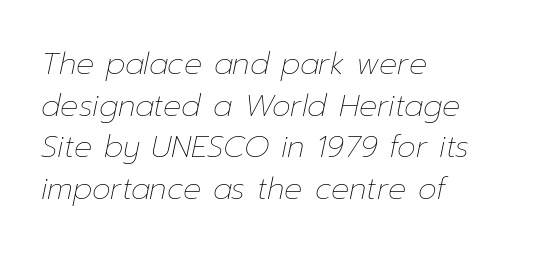
Heaviness? Minimal to ordinary, like unemphasized prose. This block has exactly the height ordinary leading produces. Every character sits at an angle, as italics do. Spacing verdict: proportional, widths tailored to each character.
